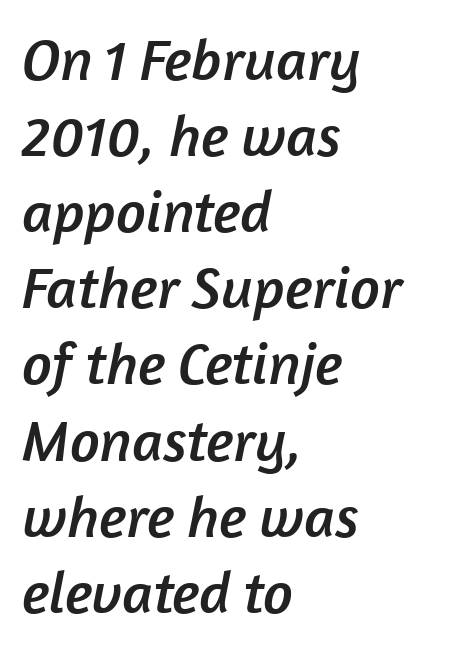
Horizontal bands of white between lines are of average thickness. Stroke terminals: plain, sans-serif. The letters advance in unequal steps, a hallmark of proportional type. The space directly below the letters is spotless. Casual observation: everything's shoved over to the left.
